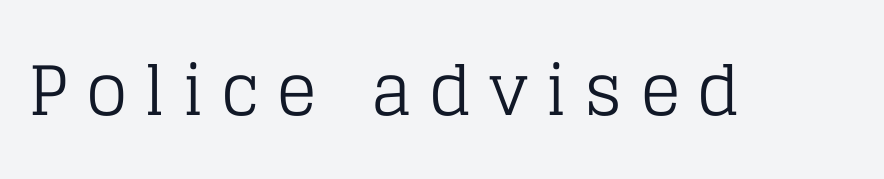
Q: Is the text bold? A: No.
Q: Is the text italic (slanted)? A: No, it is upright.
Q: Is the typeface a serif or a sans-serif typeface? A: Serif.
Q: Is the text underlined? A: No.
Q: Is the spacing between letters normal or unusually wide? A: Unusually wide.
Q: Width (condensed, normal, or wide)? A: Normal.
Q: Stroke contrast? A: Low.
Q: x-height? A: Large.
Q: Monospaced? A: No.
